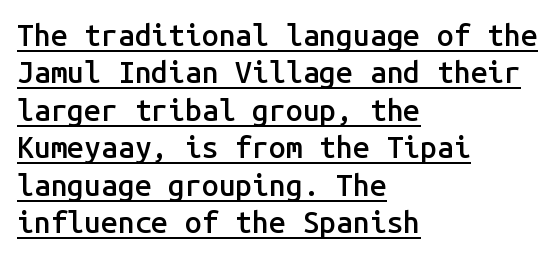
The image shows 30 px semibold sans-serif type, upright, monospaced; set left-aligned, normal line spacing (1.25x), normal letter spacing, underlined; low stroke contrast and a medium x-height.
